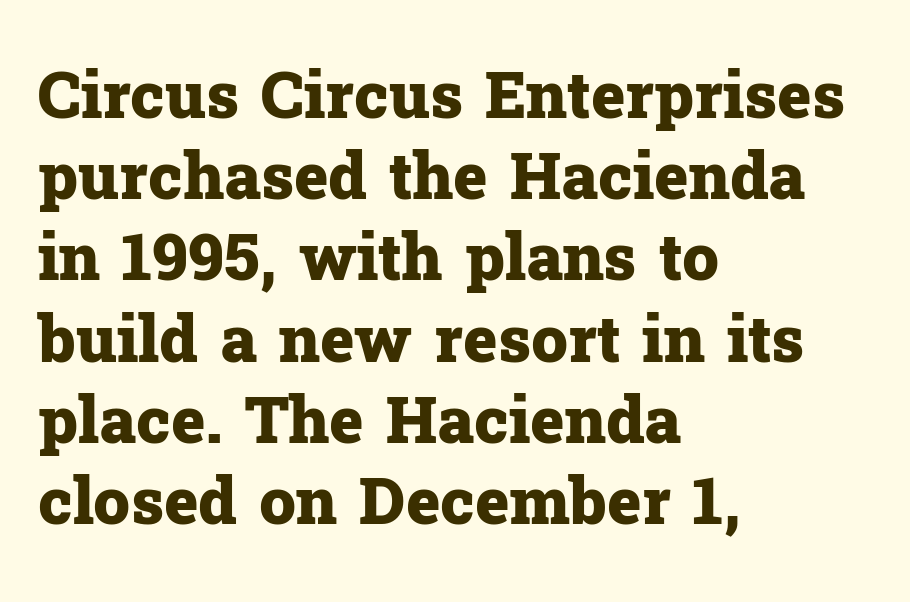
Each new line begins a customary step beneath the previous one. You can tell it's not italic because the verticals are truly vertical. The words here are not underlined. Does the type have serifs? Yes, each stem ends in a small foot. Tracking value appears to be zero — textbook default spacing. This rendering uses left alignment, leaving the right contour irregular.
